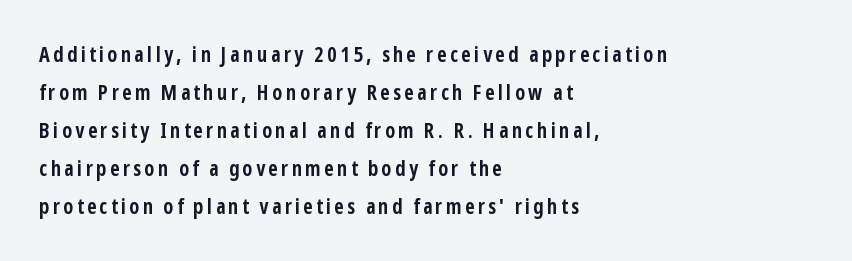
The image shows 21 px bold type, upright; set left-aligned, line spacing 1.81x, not underlined.
